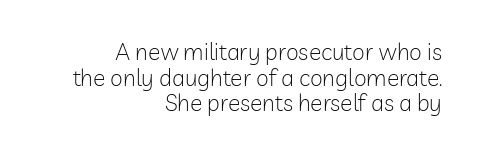
Q: Is the text bold? A: No.
Q: Is the text italic (slanted)? A: No, it is upright.
Q: Is the text underlined? A: No.
Q: How is the paragraph aligned? A: Right-aligned.
Q: Is the spacing between letters normal or unusually wide? A: Normal.
Q: Is the spacing between lines tight, normal or loose? A: Tight.
